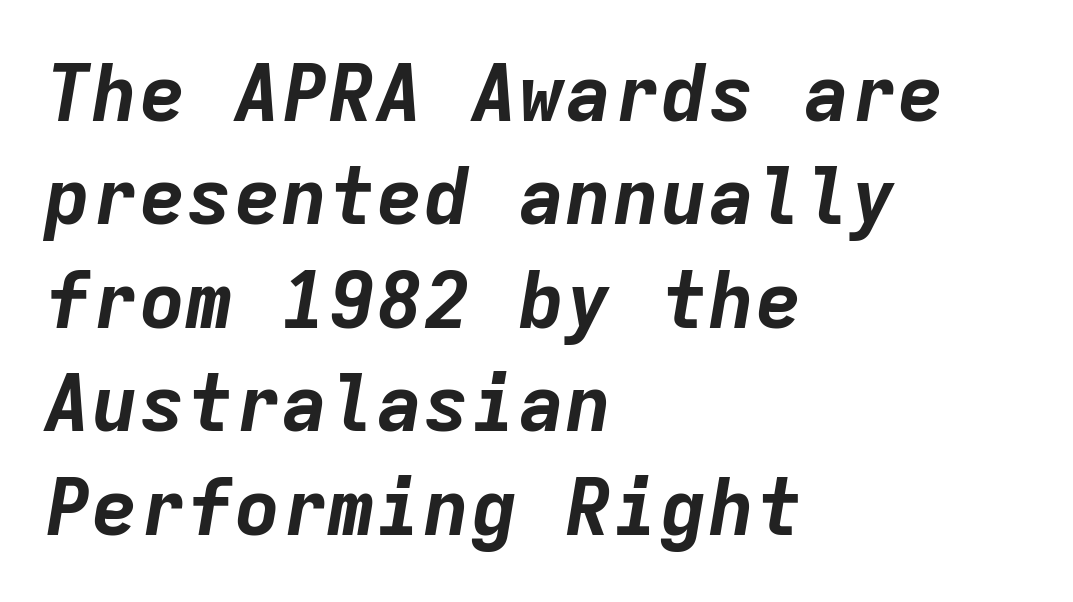
In terms of weight, the rendering is a true, heavy bold. The rendering uses typewriter-style spacing with identical character cells. The rendering anchors every line to the left-hand side. The rows are spaced the way most documents space them.
